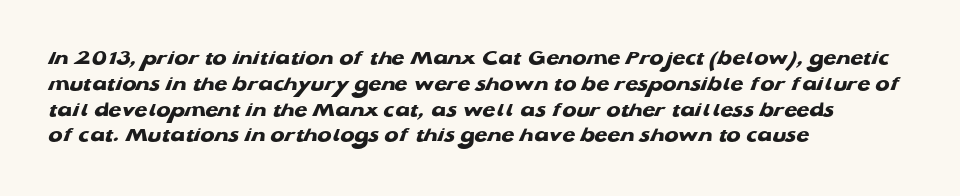
{"bold": "yes", "underline": "no", "align": "left", "line_spacing_ratio": 1.23, "letter_spacing": "normal", "letter_spacing_em": 0.0, "glyph_px": 21}
